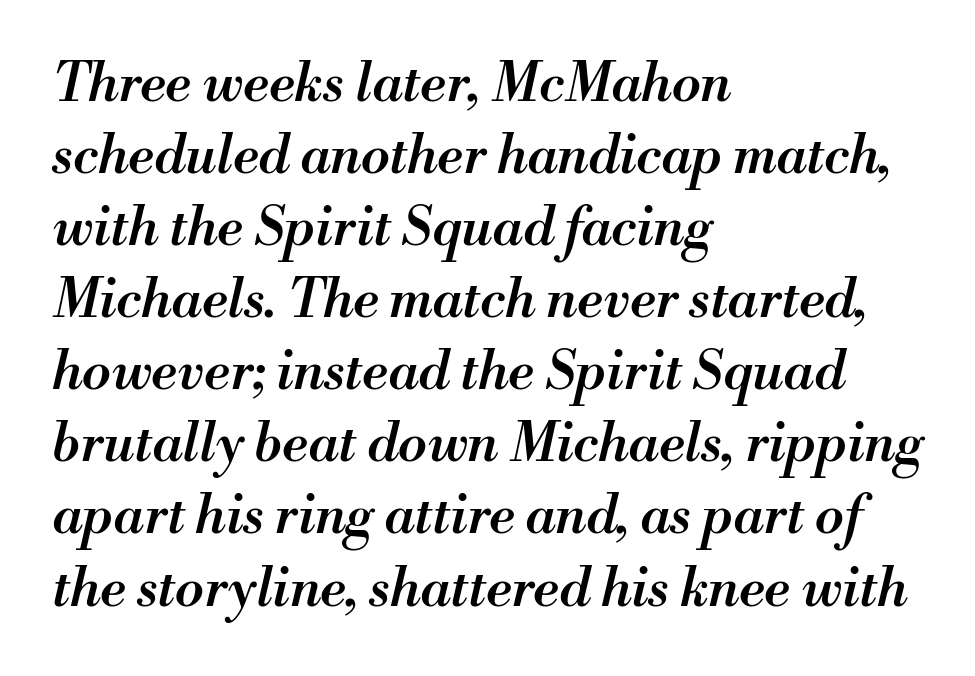
Q: Is the text bold? A: Semi-bold.
Q: Is the text italic (slanted)? A: Yes, it leans right by about 13 degrees.
Q: Is the text underlined? A: No.
Q: How is the paragraph aligned? A: Left-aligned.
Q: Is the spacing between letters normal or unusually wide? A: Normal.
Q: Is the spacing between lines tight, normal or loose? A: Normal.
Q: Width (condensed, normal, or wide)? A: Normal.
Q: Stroke contrast? A: Medium.
Q: x-height? A: Small.
Q: Monospaced? A: No.
